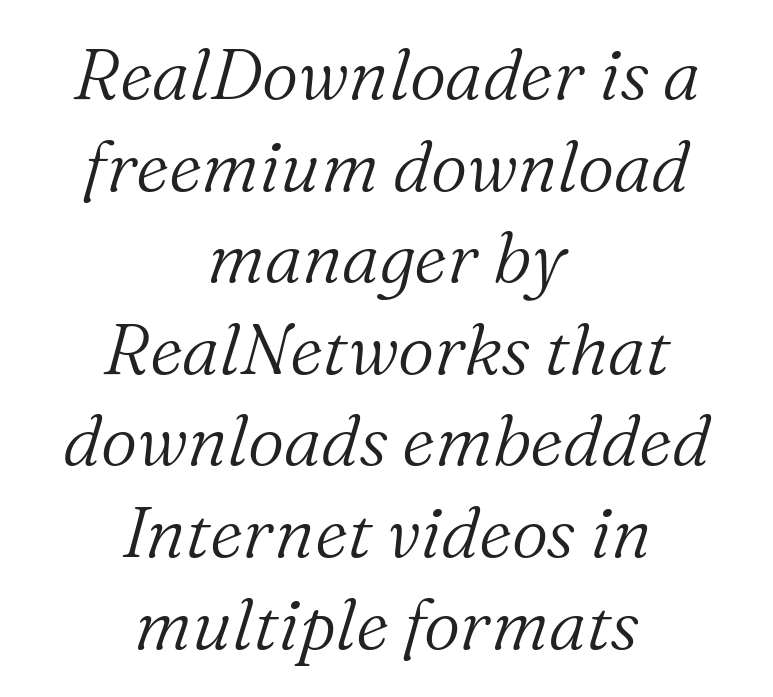
The image shows 71 px light serif type, italic (leaning right); set centered, normal line spacing (1.29x), normal letter spacing, not underlined; medium stroke contrast and a medium x-height.
